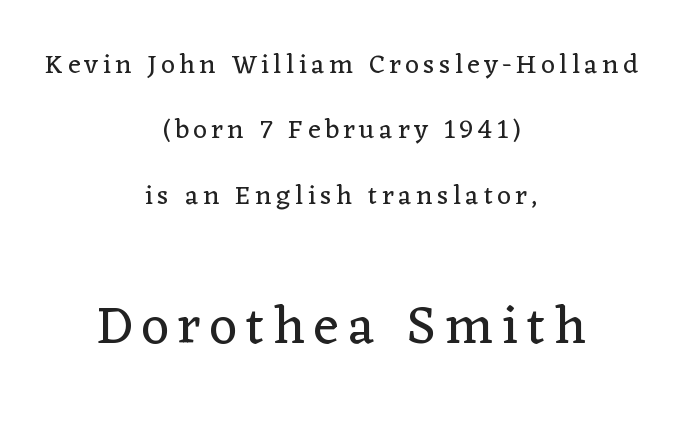
The rendering shows small feet on the letterforms — a serif design. The lettering holds an erect, upright posture throughout. Note the varied advance widths — an 'i' is clearly narrower than an 'm'. Size hierarchy here favors the trailing block over the leading one. Successive baselines arrive slowly, with a big drop between each. The text block is weighted toward neither margin, spreading evenly from the middle.
